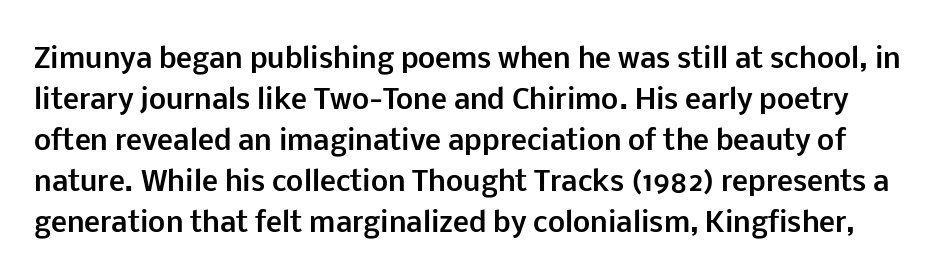
{"italic": "no", "bold": "yes", "underline": "no", "line_spacing": "normal", "line_spacing_ratio": 1.52, "letter_spacing": "normal", "letter_spacing_em": 0.0, "glyph_px": 27}
